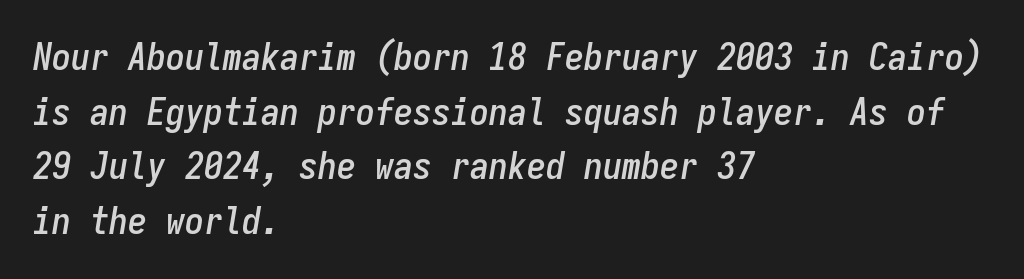
{"italic": "yes", "lean": "right", "slant_degrees": 9, "width": "condensed", "stroke_contrast": "low", "x_height": "medium", "monospaced": "yes", "underline": "no", "align": "left", "line_spacing": "normal", "line_spacing_ratio": 1.44, "letter_spacing": "normal", "letter_spacing_em": 0.0, "glyph_px": 38}
